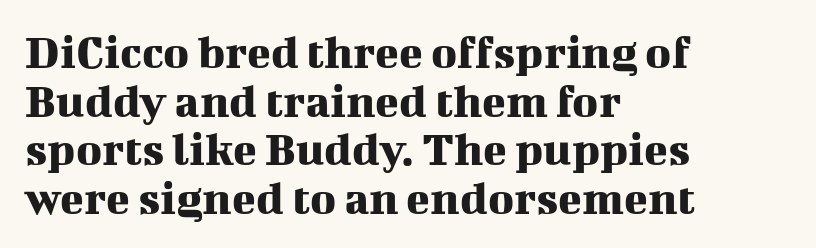
The image shows 49 px serif type, upright; set left-aligned, tight line spacing (0.99x), normal letter spacing, not underlined; medium stroke contrast and a medium x-height.
